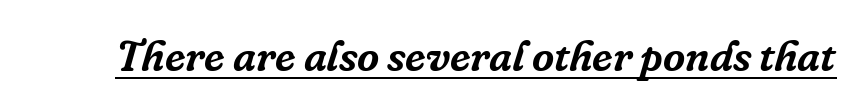
Q: Is the text italic (slanted)? A: Yes, it leans right by about 16 degrees.
Q: Is the typeface a serif or a sans-serif typeface? A: Serif.
Q: Is the text underlined? A: Yes.
Q: Is the spacing between letters normal or unusually wide? A: Normal.
Q: Width (condensed, normal, or wide)? A: Normal.
Q: Stroke contrast? A: Low.
Q: x-height? A: Medium.
Q: Monospaced? A: No.
